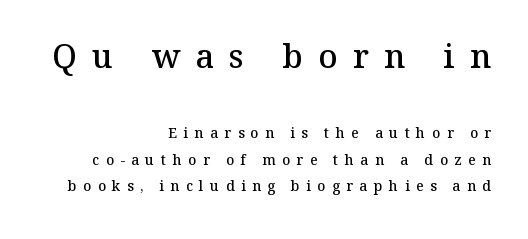
There is plenty of visible air inserted between adjacent glyphs. Has an underline been added? It has not. It's the straight-up-and-down kind of type. The letters advance in unequal steps, a hallmark of proportional type. These two chunks differ in scale, with the top chunk taking the larger measure. The strokes are fattened partway — semibold, not bold.
